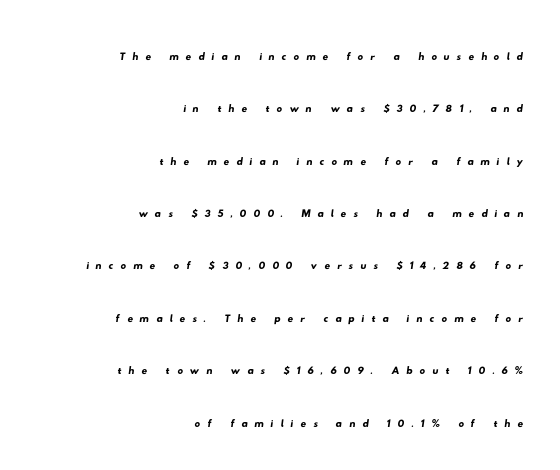
The image shows 28 px wide sans-serif type; set right-aligned, line spacing 1.87x, unusually wide letter spacing (+0.24 em), not underlined; low stroke contrast and a small x-height.
